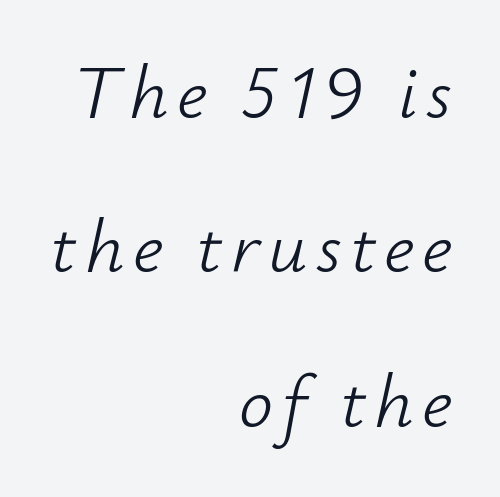
Q: Is the text bold? A: No.
Q: Is the text italic (slanted)? A: Yes, it leans right by about 12 degrees.
Q: Is the text underlined? A: No.
Q: How is the paragraph aligned? A: Right-aligned.
Q: Is the spacing between lines tight, normal or loose? A: Loose.
Q: Width (condensed, normal, or wide)? A: Normal.
Q: Stroke contrast? A: Low.
Q: x-height? A: Small.
Q: Monospaced? A: No.
